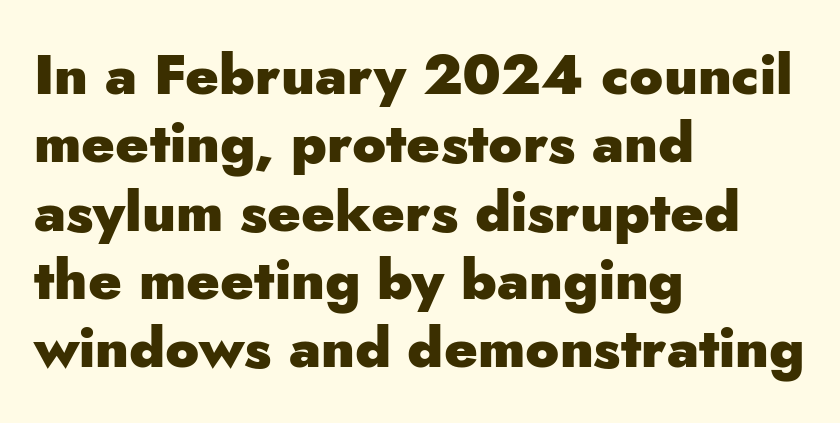
Q: Is the text bold? A: Yes.
Q: Is the text italic (slanted)? A: No, it is upright.
Q: Is the typeface a serif or a sans-serif typeface? A: Sans-serif.
Q: Is the text underlined? A: No.
Q: How is the paragraph aligned? A: Left-aligned.
Q: Is the spacing between letters normal or unusually wide? A: Normal.
Q: Width (condensed, normal, or wide)? A: Normal.
Q: Stroke contrast? A: Low.
Q: x-height? A: Small.
Q: Monospaced? A: No.
